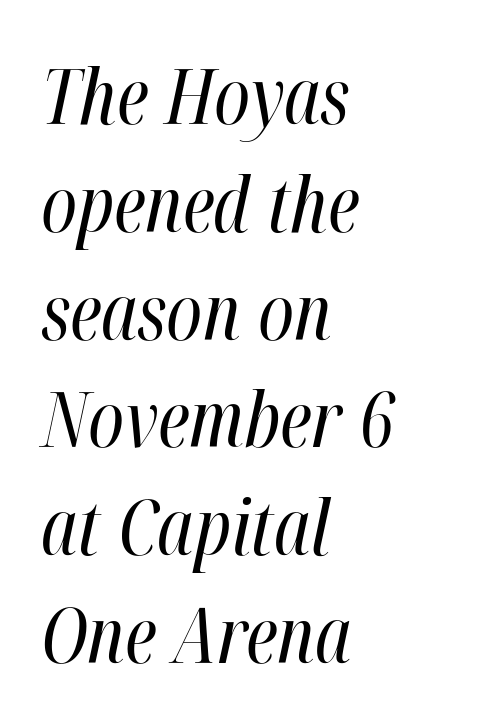
If you drew a line through each stem, it would be angled. A typesetter would call this leading conventional body-copy spacing. These lines stack with their left ends in a neat column. Descender tails drop into unmarked territory. The rendering keeps characters at their native spacing. The font is comparable to plain body text, perhaps lighter.
